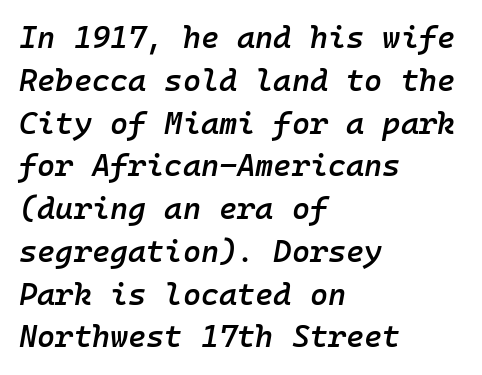
{"italic": "yes", "lean": "right", "slant_degrees": 10, "bold": "semi", "weight": "semibold", "width": "normal", "stroke_contrast": "low", "x_height": "medium", "monospaced": "yes", "underline": "no", "align": "left", "line_spacing": "normal", "line_spacing_ratio": 1.38, "letter_spacing": "normal", "letter_spacing_em": 0.0, "glyph_px": 31}
